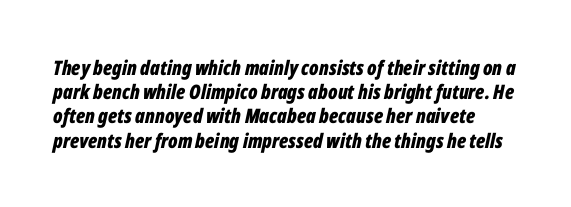
{"italic": "yes", "lean": "right", "slant_degrees": 12, "bold": "yes", "underline": "no", "line_spacing_ratio": 1.21, "letter_spacing": "normal", "letter_spacing_em": 0.0, "glyph_px": 20}
